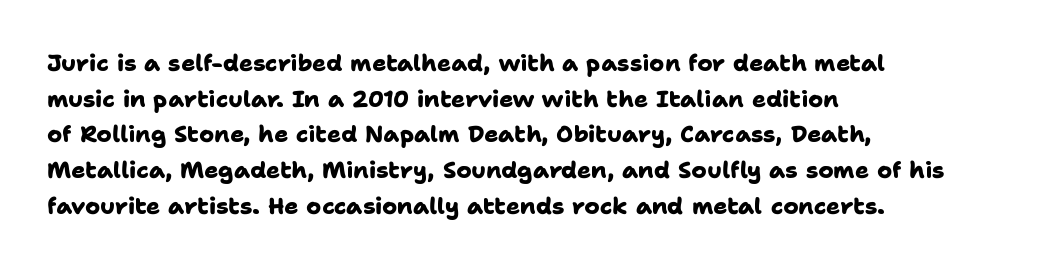
Q: Is the text bold? A: Yes.
Q: Is the text underlined? A: No.
Q: How is the paragraph aligned? A: Left-aligned.
Q: Is the spacing between letters normal or unusually wide? A: Normal.
Q: Is the spacing between lines tight, normal or loose? A: Normal.
